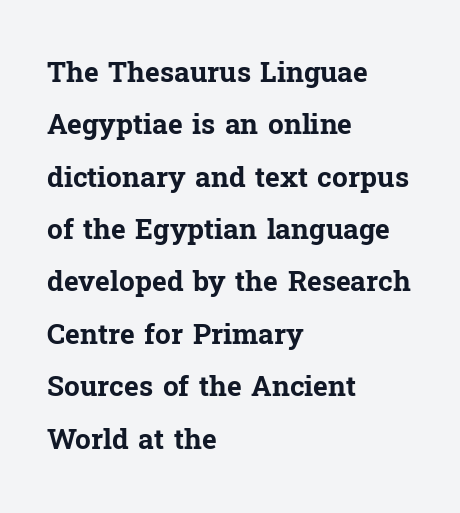
{"serif": "yes", "italic": "no", "bold": "yes", "weight": "bold", "width": "normal", "stroke_contrast": "low", "x_height": "medium", "monospaced": "no", "underline": "no", "align": "left", "line_spacing_ratio": 1.87, "letter_spacing": "normal", "letter_spacing_em": 0.0, "glyph_px": 28}
